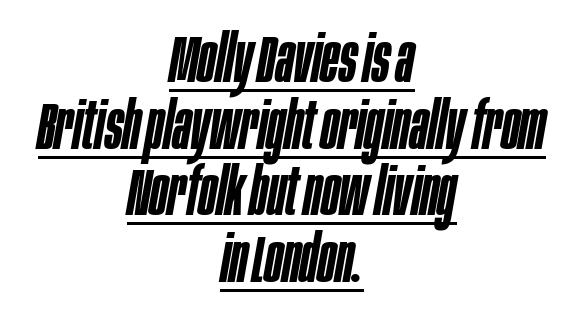
Q: Is the text bold? A: Semi-bold.
Q: Is the text italic (slanted)? A: Yes, it leans right by about 10 degrees.
Q: Is the text underlined? A: Yes.
Q: How is the paragraph aligned? A: Centered.
Q: Is the spacing between letters normal or unusually wide? A: Normal.
Q: Is the spacing between lines tight, normal or loose? A: Tight.
Q: Width (condensed, normal, or wide)? A: Condensed.
Q: Stroke contrast? A: Low.
Q: x-height? A: Large.
Q: Monospaced? A: No.
